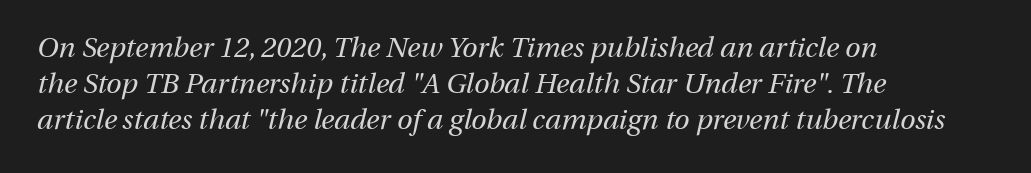
Q: Is the text bold? A: No.
Q: Is the text italic (slanted)? A: Yes, it leans right by about 13 degrees.
Q: Is the text underlined? A: No.
Q: How is the paragraph aligned? A: Left-aligned.
Q: Is the spacing between letters normal or unusually wide? A: Normal.
Q: Is the spacing between lines tight, normal or loose? A: Normal.
Q: Width (condensed, normal, or wide)? A: Normal.
Q: Stroke contrast? A: Medium.
Q: x-height? A: Medium.
Q: Monospaced? A: No.
